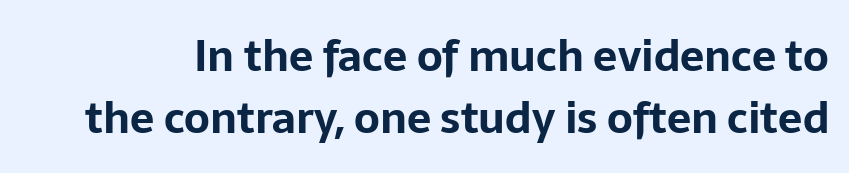
Check under the words: just untouched page. The characters display no serif detailing; their extremities are plain. This sample has the flowing, uneven cadence of proportional lettering. The rendering uses a bold face; every stroke is thick and dark.
